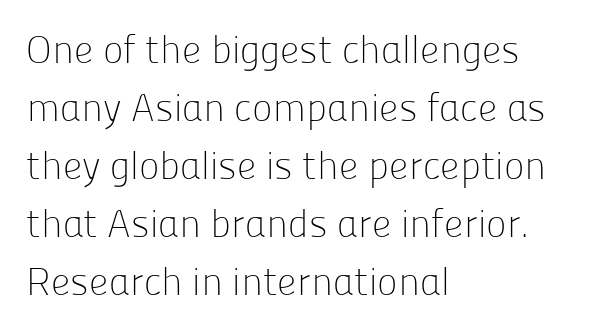
Regarding serifs, this sample does without them. Nobody drew a line under any word here. Think of a printed novel: that variable character pitch is what you see here. Heaviness? Minimal to ordinary, like unemphasized prose. The rag falls on the right side of this text block.
